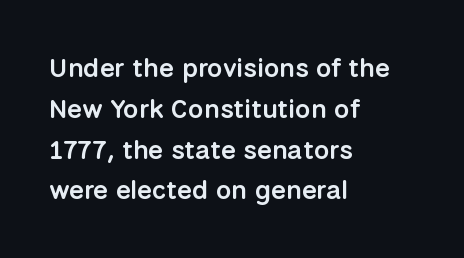
The image shows 27 px text type, upright; set left-aligned, normal line spacing (1.51x), normal letter spacing, not underlined.
